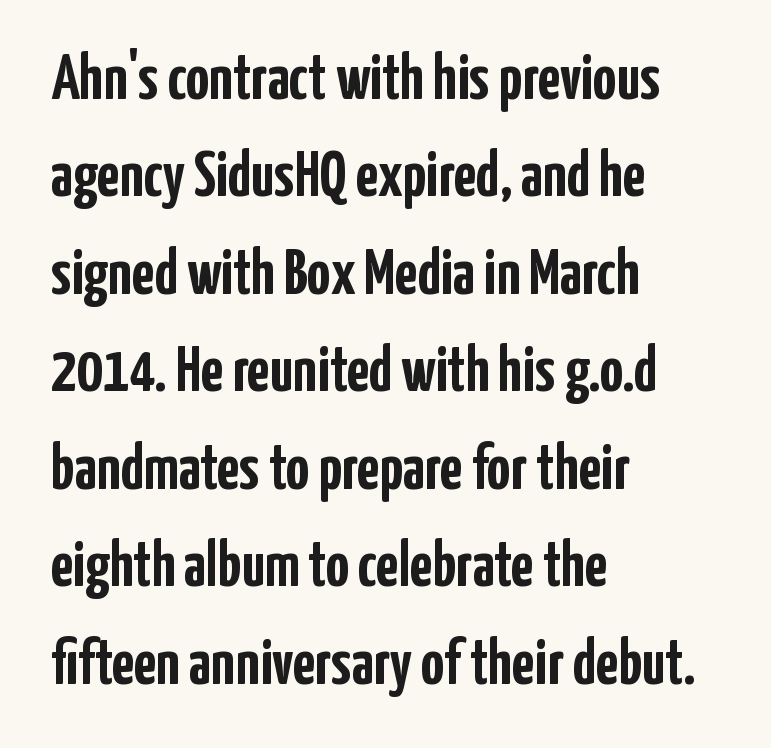
The image shows 65 px semibold, condensed sans-serif type, upright; set left-aligned, normal line spacing (1.5x), normal letter spacing, not underlined; low stroke contrast and a medium x-height.
